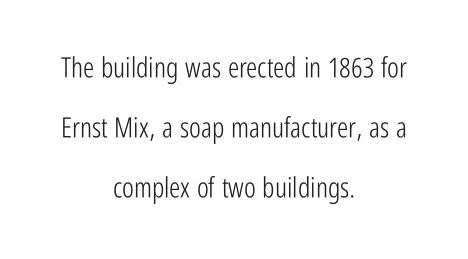
Stem width sits at or under what a default text font uses. No feet cap the strokes, marking this as sans-serif type. Is this a fixed-width face? No — the glyphs have proportional, varying widths. Leading is clearly above the norm, producing a sparse column. Any mark beneath the type? The region is blank.
